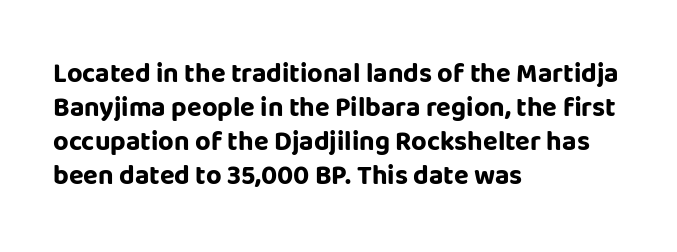
Q: Is the text bold? A: Yes.
Q: Is the text italic (slanted)? A: No, it is upright.
Q: Is the text underlined? A: No.
Q: How is the paragraph aligned? A: Left-aligned.
Q: Is the spacing between letters normal or unusually wide? A: Normal.
Q: Is the spacing between lines tight, normal or loose? A: Normal.
